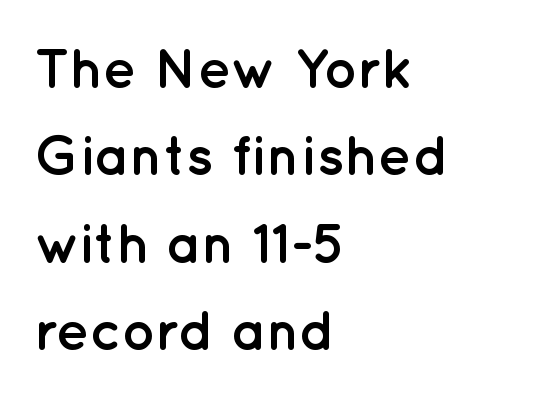
Q: Is the text bold? A: Yes.
Q: Is the text italic (slanted)? A: No, it is upright.
Q: Is the typeface a serif or a sans-serif typeface? A: Sans-serif.
Q: Is the text underlined? A: No.
Q: How is the paragraph aligned? A: Left-aligned.
Q: Is the spacing between letters normal or unusually wide? A: Normal.
Q: Is the spacing between lines tight, normal or loose? A: Normal.
Q: Width (condensed, normal, or wide)? A: Normal.
Q: Stroke contrast? A: Low.
Q: x-height? A: Medium.
Q: Monospaced? A: No.
